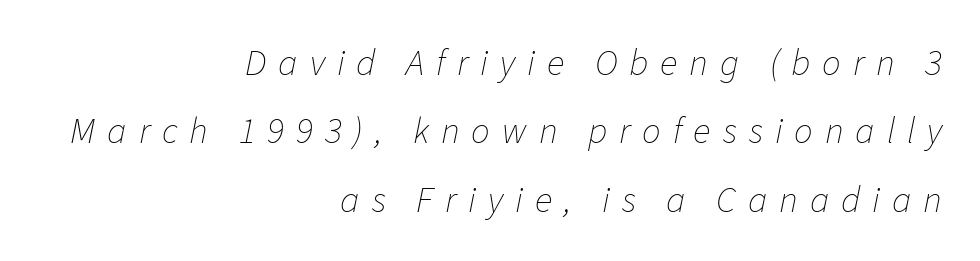
Tracking value appears strongly positive — letters spread wide. Plain, unruled lines of type. The specimen reads as italic at a glance. No letter is thick-stroked: the sample isn't bold. Think of a printed novel: that variable character pitch is what you see here.
